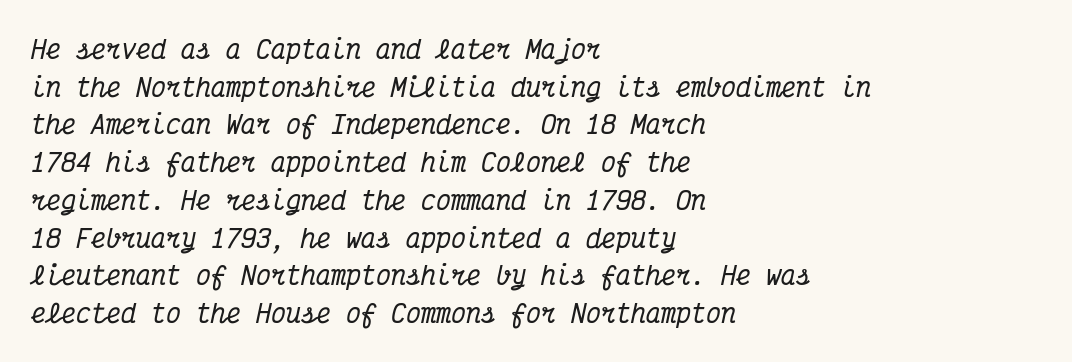
The axis of the letterforms is tilted away from vertical. The space between consecutive lines is moderate. No word sits above an underline. Horizontally, the lines are justified to the leading edge only. Here the glyphs are tracked normally, forming tight word shapes.
